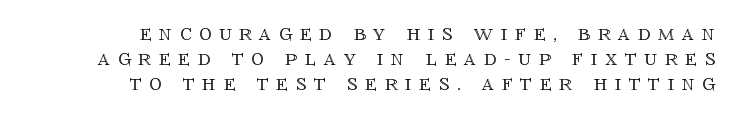
{"italic": "no", "underline": "no", "align": "right", "line_spacing": "tight", "line_spacing_ratio": 1.04, "letter_spacing": "wide", "letter_spacing_em": 0.32, "glyph_px": 24}
